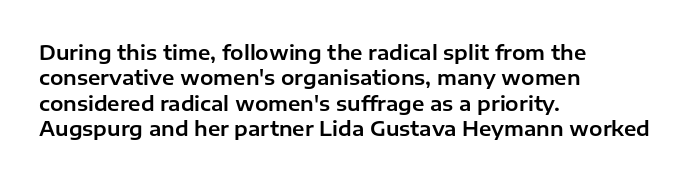
The image shows 20 px text type, upright; set left-aligned, normal line spacing (1.27x), normal letter spacing, not underlined.
